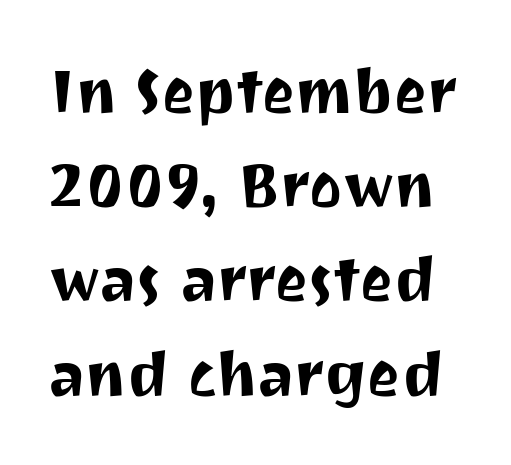
{"serif": "no", "italic": "no", "width": "normal", "stroke_contrast": "medium", "x_height": "medium", "monospaced": "no", "underline": "no", "line_spacing": "normal", "line_spacing_ratio": 1.52, "letter_spacing": "normal", "letter_spacing_em": 0.0, "glyph_px": 62}
